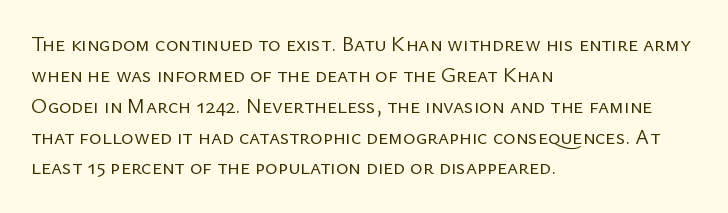
If you drew a line through each stem, it would be perfectly vertical. Leftover space on each line is placed entirely after the last word. The vertical gap from one line to the next is medium. The specimen omits any rule beneath the text block's lines.
